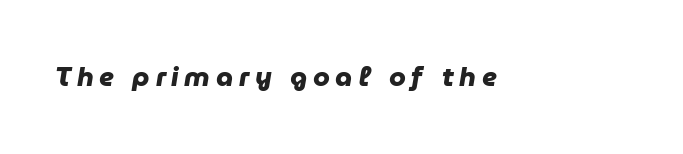
Q: Is the text bold? A: Yes.
Q: Is the text underlined? A: No.
Q: Is the spacing between letters normal or unusually wide? A: Unusually wide.
